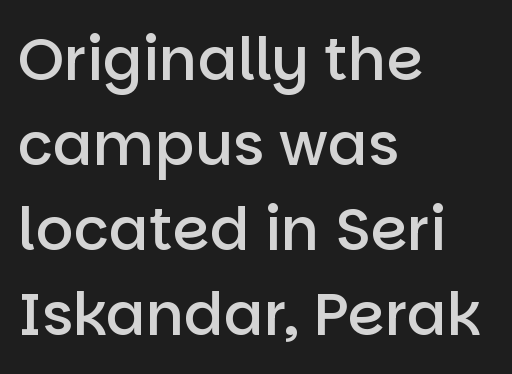
{"serif": "no", "italic": "no", "bold": "semi", "weight": "semibold", "width": "normal", "stroke_contrast": "low", "x_height": "large", "monospaced": "no", "underline": "no", "align": "left", "line_spacing": "normal", "line_spacing_ratio": 1.44, "letter_spacing": "normal", "letter_spacing_em": 0.0, "glyph_px": 59}
